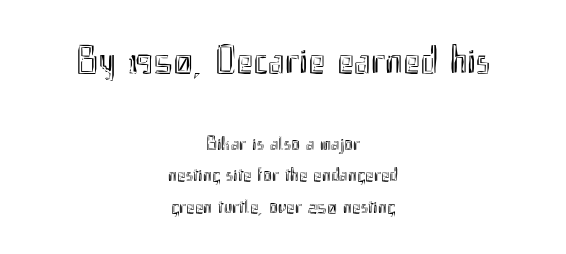
{"italic": "no", "width": "condensed", "x_height": "small", "monospaced": "no", "underline": "no", "align": "center", "line_spacing": "normal", "line_spacing_ratio": 1.57, "letter_spacing": "normal", "letter_spacing_em": 0.0, "larger_block": "first", "size_ratio": 2.0, "glyph_px": 40}
